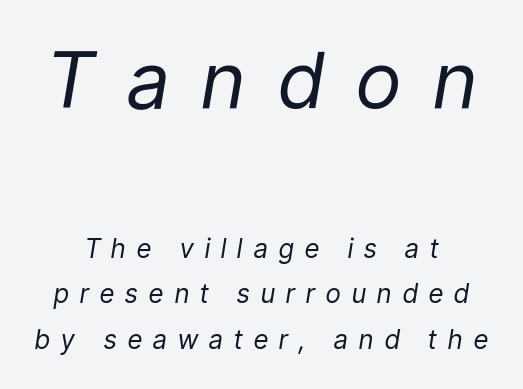
The image shows 78 px regular-weight, condensed type, italic (leaning right); set line spacing 1.76x, unusually wide letter spacing (+0.44 em), not underlined; the first (top) block is 3.0x larger; low stroke contrast and a medium x-height.
